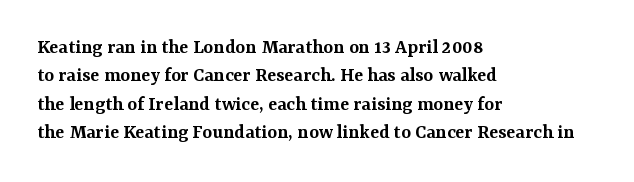
Q: Is the text bold? A: Semi-bold.
Q: Is the text italic (slanted)? A: No, it is upright.
Q: Is the text underlined? A: No.
Q: How is the paragraph aligned? A: Left-aligned.
Q: Is the spacing between letters normal or unusually wide? A: Normal.
Q: Is the spacing between lines tight, normal or loose? A: Normal.
